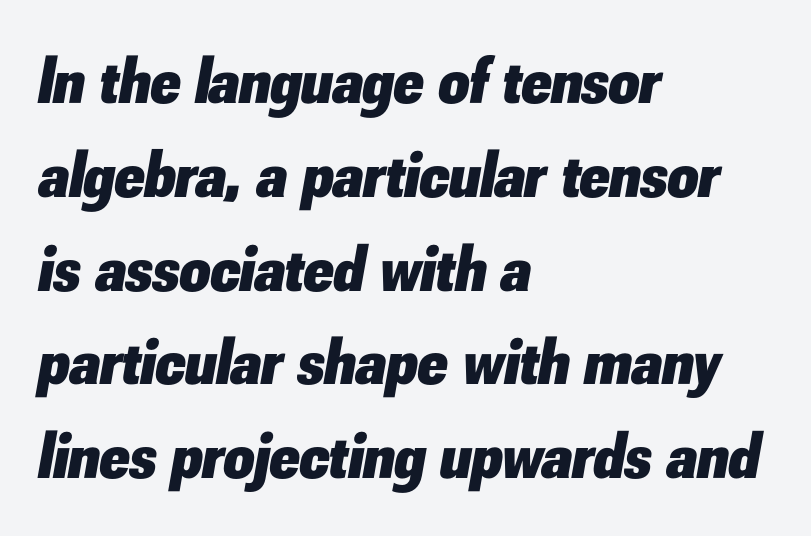
{"italic": "yes", "lean": "right", "slant_degrees": 10, "bold": "yes", "weight": "heavy", "width": "normal", "stroke_contrast": "low", "x_height": "small", "monospaced": "no", "underline": "no", "align": "left", "line_spacing": "normal", "line_spacing_ratio": 1.4, "letter_spacing": "normal", "letter_spacing_em": 0.0, "glyph_px": 67}
